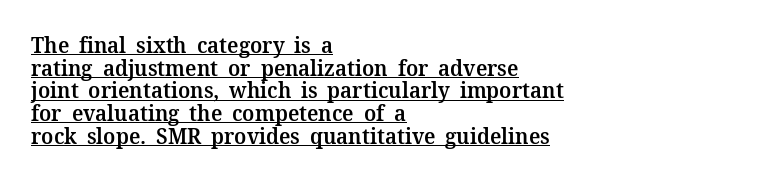
Q: Is the text bold? A: Semi-bold.
Q: Is the text italic (slanted)? A: No, it is upright.
Q: Is the text underlined? A: Yes.
Q: How is the paragraph aligned? A: Left-aligned.
Q: Is the spacing between letters normal or unusually wide? A: Normal.
Q: Is the spacing between lines tight, normal or loose? A: Tight.
